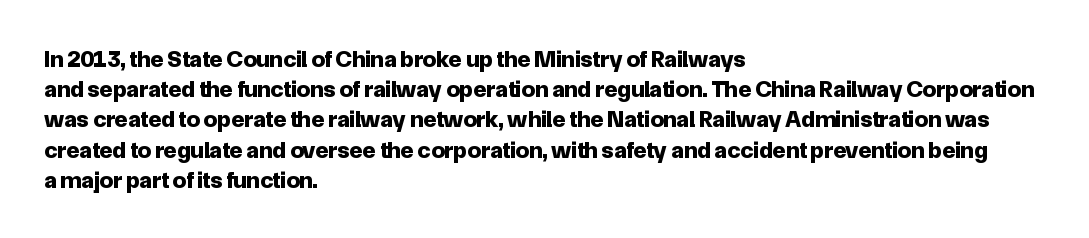
{"italic": "no", "bold": "yes", "underline": "no", "align": "left", "line_spacing": "normal", "line_spacing_ratio": 1.26, "letter_spacing": "normal", "letter_spacing_em": 0.0, "glyph_px": 24}
